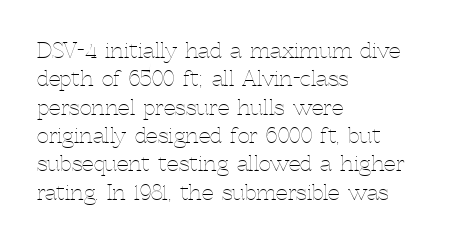
{"italic": "no", "bold": "no", "underline": "no", "align": "left", "line_spacing": "normal", "line_spacing_ratio": 1.35, "letter_spacing": "normal", "letter_spacing_em": 0.0, "glyph_px": 21}
